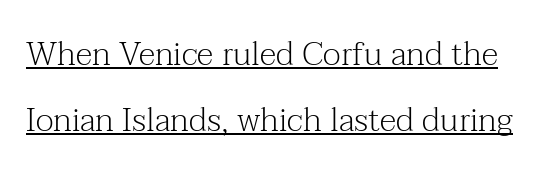
The image shows 33 px light serif type, upright; set loose line spacing (2.0x), normal letter spacing, underlined; medium stroke contrast and a medium x-height.
